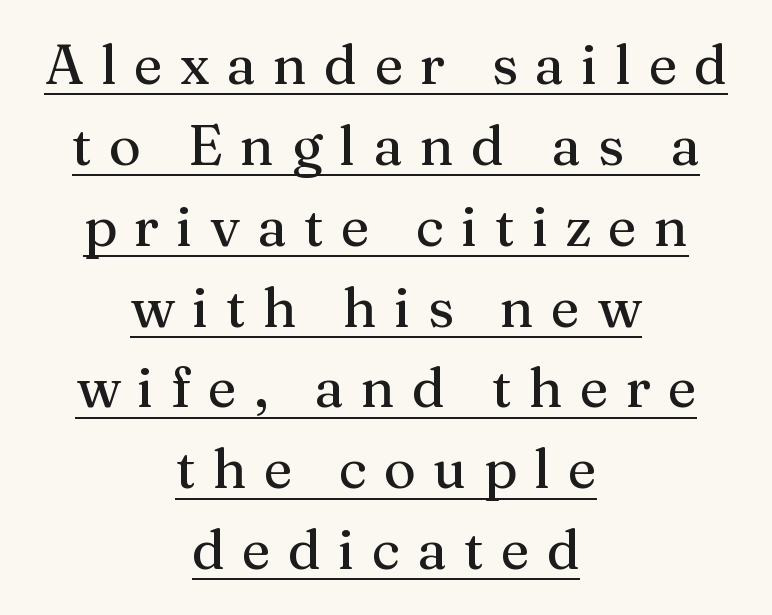
Q: Is the text italic (slanted)? A: No, it is upright.
Q: Is the typeface a serif or a sans-serif typeface? A: Serif.
Q: Is the text underlined? A: Yes.
Q: How is the paragraph aligned? A: Centered.
Q: Is the spacing between letters normal or unusually wide? A: Unusually wide.
Q: Is the spacing between lines tight, normal or loose? A: Normal.
Q: Width (condensed, normal, or wide)? A: Normal.
Q: Stroke contrast? A: Medium.
Q: x-height? A: Medium.
Q: Monospaced? A: No.
